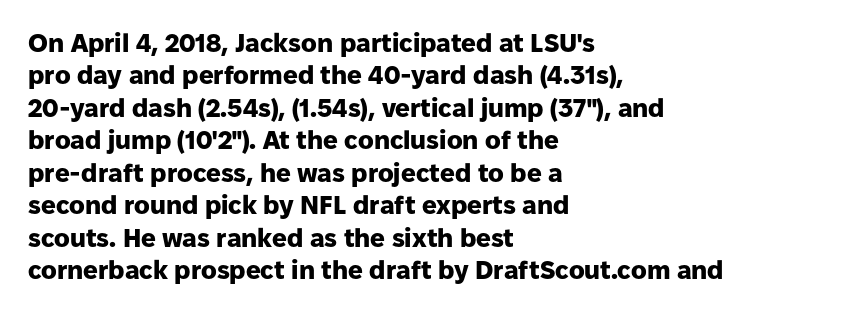
{"italic": "no", "bold": "yes", "underline": "no", "align": "left", "line_spacing": "normal", "line_spacing_ratio": 1.25, "letter_spacing": "normal", "letter_spacing_em": 0.0, "glyph_px": 26}
